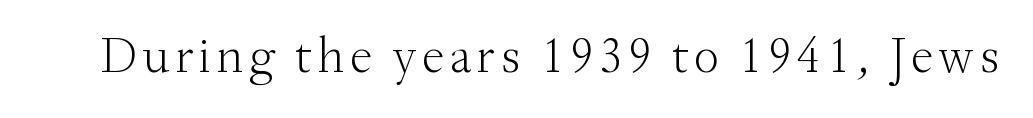
The image shows 51 px light serif type, upright; set not underlined; medium stroke contrast and a small x-height.
